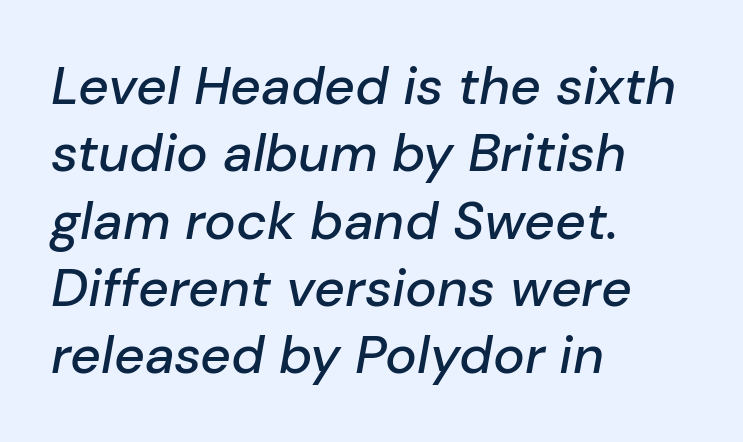
Only glyphs here, with clear space below each row. The letters are slanted; this is an italic face. The rendering anchors every line to the left-hand side. This rendering leaves character spacing at its baseline value.
